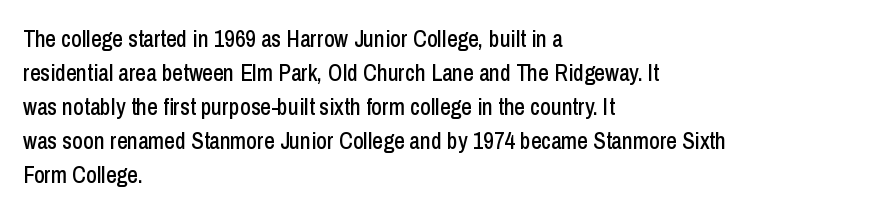
Clear beneath every line of the passage. Notice how descenders clear the ascenders below comfortably — that's standard leading. In terms of letterspacing, this is plain default setting. The lettering stays uniformly vertical, giving the passage a roman look. The lines in this sample share a left origin and differ only in where they stop.
